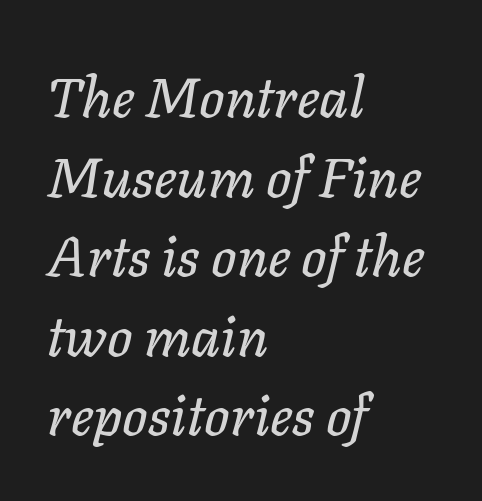
{"italic": "yes", "lean": "right", "slant_degrees": 11, "width": "normal", "stroke_contrast": "low", "x_height": "medium", "monospaced": "no", "underline": "no", "align": "left", "line_spacing": "normal", "line_spacing_ratio": 1.42, "letter_spacing": "normal", "letter_spacing_em": 0.0, "glyph_px": 56}
